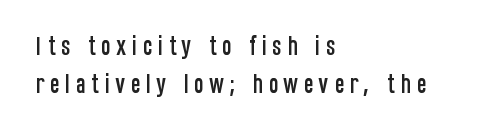
The image shows 22 px text type, upright; set left-aligned, line spacing 1.71x, unusually wide letter spacing (+0.25 em), not underlined.
